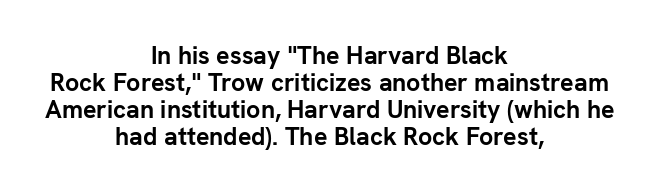
The image shows 25 px bold type, upright; set centered, tight line spacing (1.08x), normal letter spacing, not underlined.
